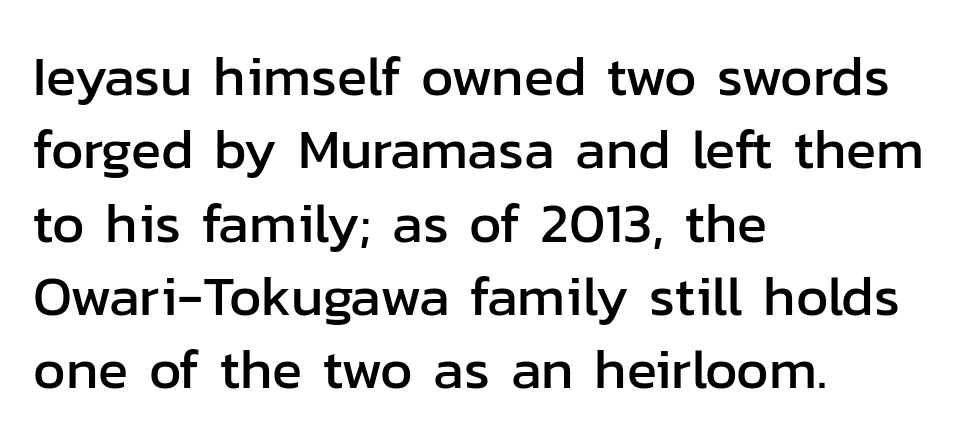
The image shows 56 px sans-serif type, upright; set left-aligned, normal line spacing (1.31x), normal letter spacing, not underlined; low stroke contrast and a medium x-height.
